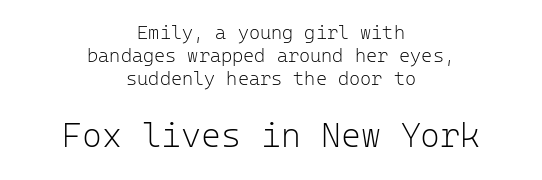
{"serif": "no", "italic": "no", "bold": "no", "weight": "light", "width": "normal", "stroke_contrast": "low", "x_height": "medium", "monospaced": "yes", "underline": "no", "align": "center", "line_spacing_ratio": 1.21, "letter_spacing": "normal", "letter_spacing_em": 0.0, "larger_block": "second", "size_ratio": 1.79, "glyph_px": 34}
